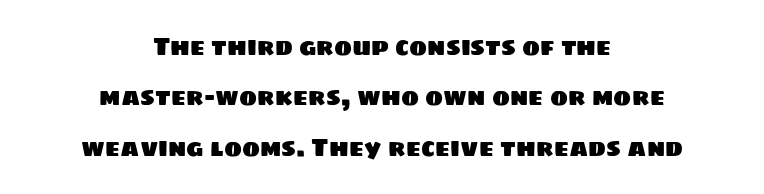
The strip under each line holds only bare page. Characters follow at the spacing the type designer built in. The setting favours the middle, as headings and verse often do. The designer dialed line spacing up above the default.
